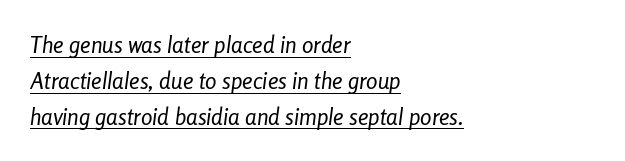
Q: Is the text bold? A: No.
Q: Is the text italic (slanted)? A: Yes, it leans right by about 8 degrees.
Q: Is the text underlined? A: Yes.
Q: How is the paragraph aligned? A: Left-aligned.
Q: Is the spacing between letters normal or unusually wide? A: Normal.
Q: Is the spacing between lines tight, normal or loose? A: Normal.
